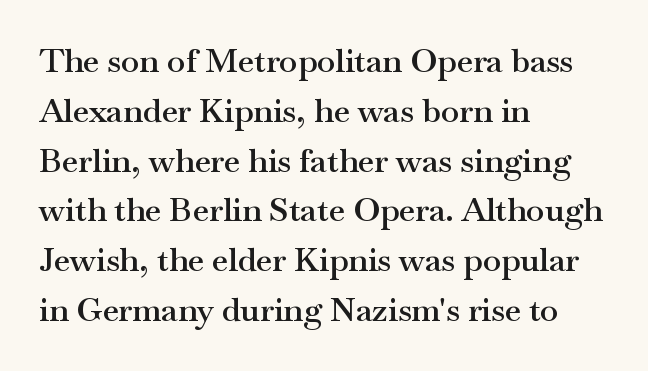
The image shows 33 px semibold, wide serif type, upright; set left-aligned, normal line spacing (1.51x), normal letter spacing, not underlined; medium stroke contrast and a small x-height.
